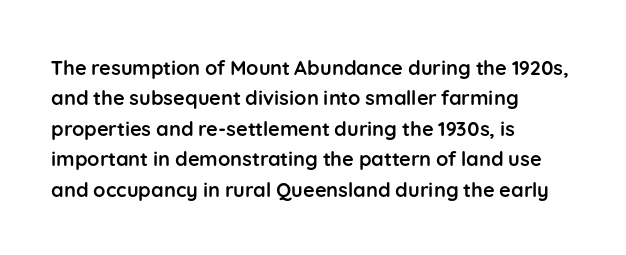
Heavy, bold letterforms. The rendering anchors every line to the left-hand side. The line-height multiplier appears to be the usual default. Style check: upright. There is no visible air inserted between adjacent glyphs. Descenders hang freely into open space.
